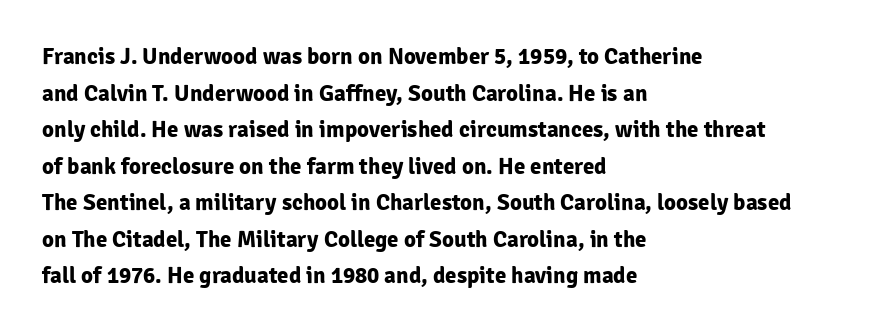
Q: Is the text bold? A: Yes.
Q: Is the text italic (slanted)? A: No, it is upright.
Q: Is the text underlined? A: No.
Q: How is the paragraph aligned? A: Left-aligned.
Q: Is the spacing between letters normal or unusually wide? A: Normal.
Q: Is the spacing between lines tight, normal or loose? A: Normal.
